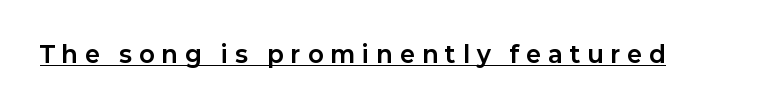
Q: Is the text bold? A: Yes.
Q: Is the text italic (slanted)? A: No, it is upright.
Q: Is the text underlined? A: Yes.
Q: Is the spacing between letters normal or unusually wide? A: Unusually wide.
